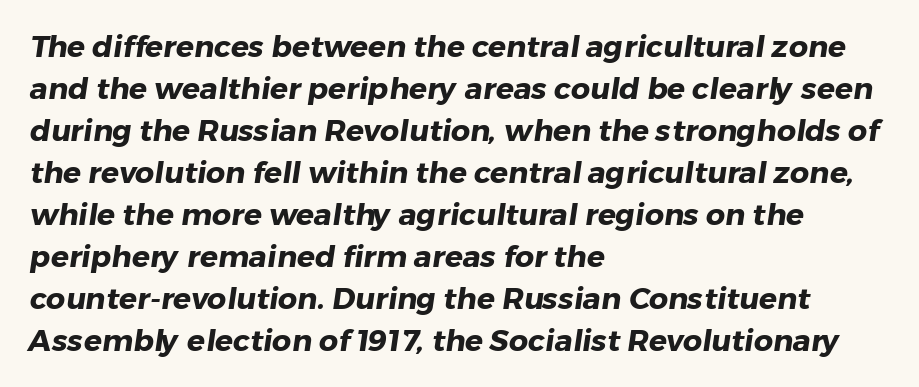
Thick stems and heavy bowls — unmistakably bold. The string is rendered with underlining switched off. This sample keeps an unexceptional amount of space between lines. Looks like regular typesetting: each glyph gets only the width it needs.
